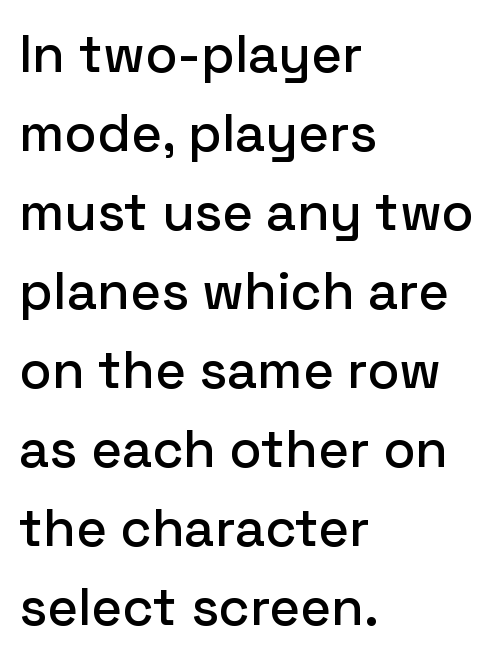
The image shows 53 px sans-serif type, upright; set left-aligned, normal line spacing (1.49x), normal letter spacing, not underlined; low stroke contrast and a medium x-height.
